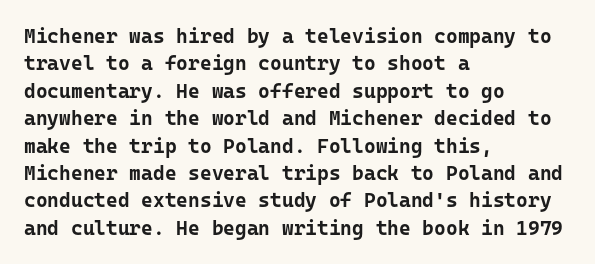
Q: Is the text bold? A: Yes.
Q: Is the text italic (slanted)? A: No, it is upright.
Q: Is the text underlined? A: No.
Q: How is the paragraph aligned? A: Left-aligned.
Q: Is the spacing between letters normal or unusually wide? A: Normal.
Q: Is the spacing between lines tight, normal or loose? A: Normal.
